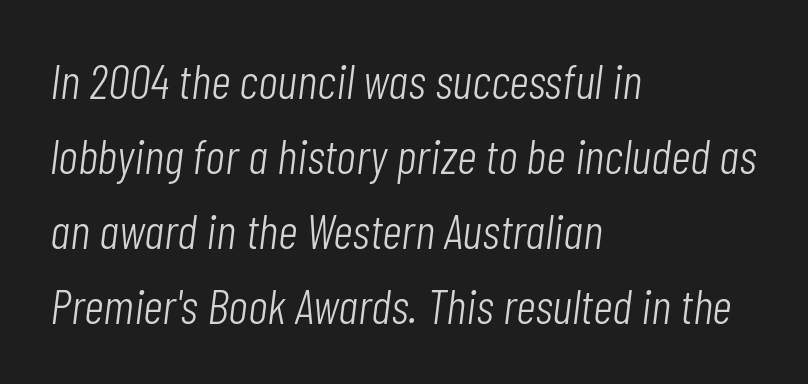
Q: Is the text bold? A: No.
Q: Is the text italic (slanted)? A: Yes, it leans right by about 7 degrees.
Q: Is the text underlined? A: No.
Q: How is the paragraph aligned? A: Left-aligned.
Q: Is the spacing between letters normal or unusually wide? A: Normal.
Q: Is the spacing between lines tight, normal or loose? A: Normal.
Q: Width (condensed, normal, or wide)? A: Condensed.
Q: Stroke contrast? A: Low.
Q: x-height? A: Medium.
Q: Monospaced? A: No.
